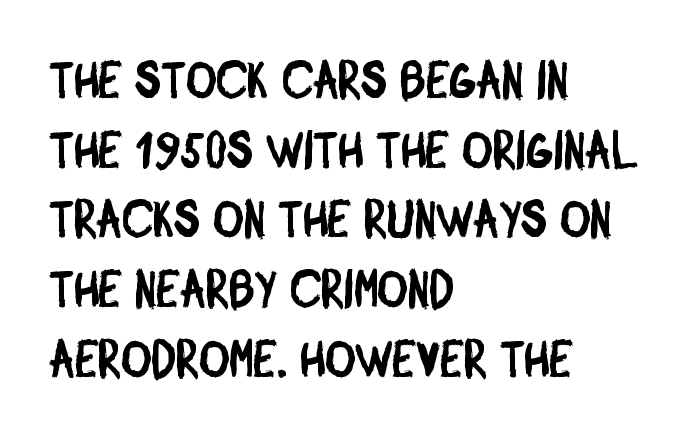
{"serif": "no", "width": "condensed", "stroke_contrast": "low", "x_height": "large", "monospaced": "no", "underline": "no", "align": "left", "line_spacing": "normal", "line_spacing_ratio": 1.34, "letter_spacing": "normal", "letter_spacing_em": 0.0, "glyph_px": 52}
